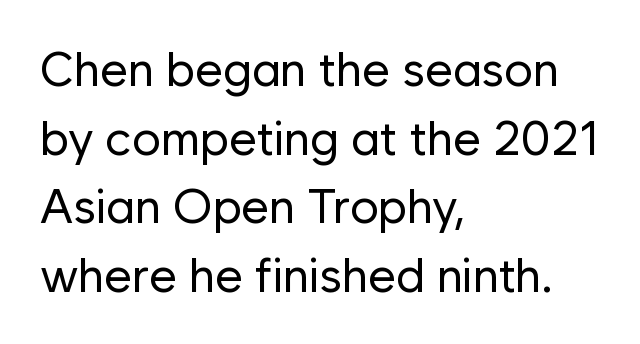
{"serif": "no", "italic": "no", "bold": "no", "weight": "regular", "width": "normal", "stroke_contrast": "low", "x_height": "medium", "monospaced": "no", "underline": "no", "align": "left", "line_spacing": "normal", "line_spacing_ratio": 1.43, "letter_spacing": "normal", "letter_spacing_em": 0.0, "glyph_px": 48}
